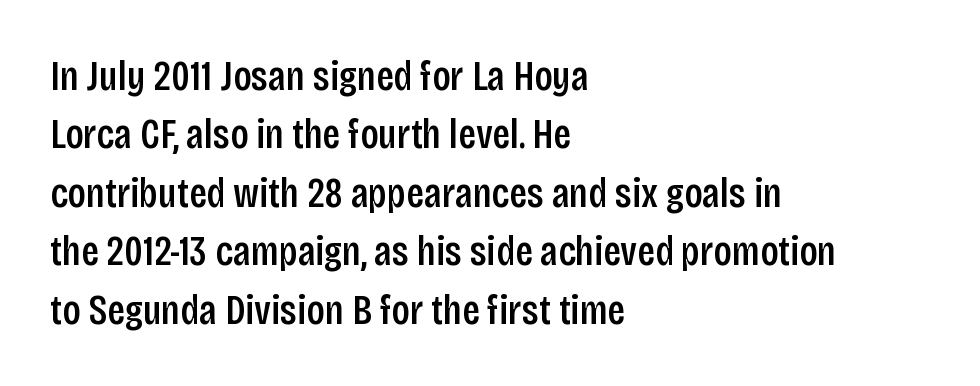
The image shows 42 px semibold, condensed sans-serif type, upright; set left-aligned, normal line spacing (1.39x), normal letter spacing, not underlined; low stroke contrast and a large x-height.
